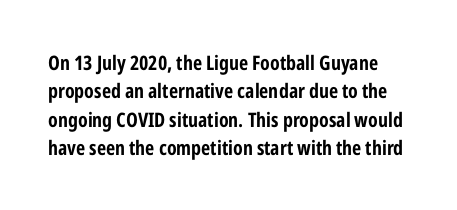
The image shows 20 px bold type, upright; set normal line spacing (1.42x), normal letter spacing, not underlined.
